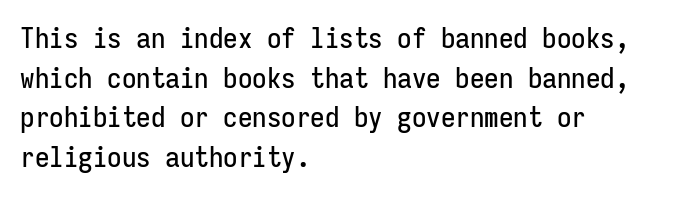
{"serif": "no", "italic": "no", "width": "condensed", "stroke_contrast": "low", "x_height": "medium", "monospaced": "yes", "underline": "no", "align": "left", "line_spacing": "normal", "line_spacing_ratio": 1.37, "letter_spacing": "normal", "letter_spacing_em": 0.0, "glyph_px": 29}
